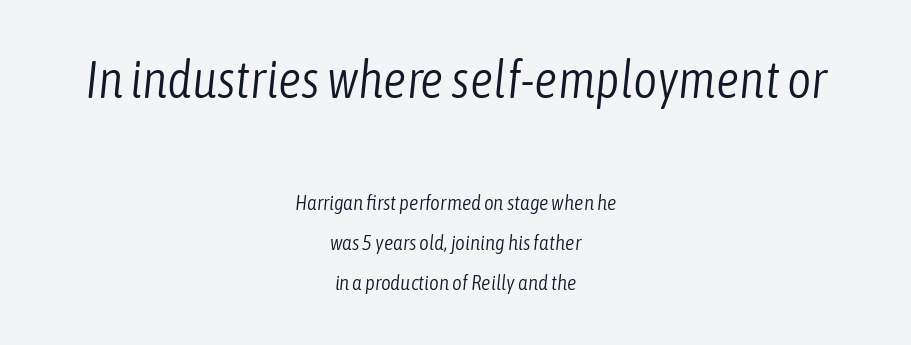
{"italic": "yes", "lean": "right", "slant_degrees": 6, "bold": "no", "weight": "light", "width": "condensed", "stroke_contrast": "low", "x_height": "medium", "monospaced": "no", "underline": "no", "align": "center", "line_spacing": "loose", "line_spacing_ratio": 1.91, "letter_spacing": "normal", "letter_spacing_em": 0.0, "larger_block": "first", "size_ratio": 2.48, "glyph_px": 52}
